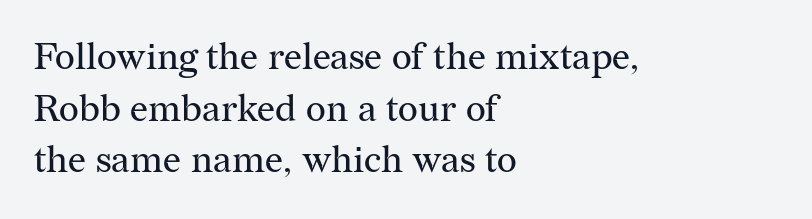
Notice how descenders clear the ascenders below comfortably — that's standard leading. A serif font was chosen for this passage. Here the designer chose a conventional face with non-uniform glyph widths. Nobody drew a line under any word here. Compared with typical body copy, the letter spacing here is the same.
